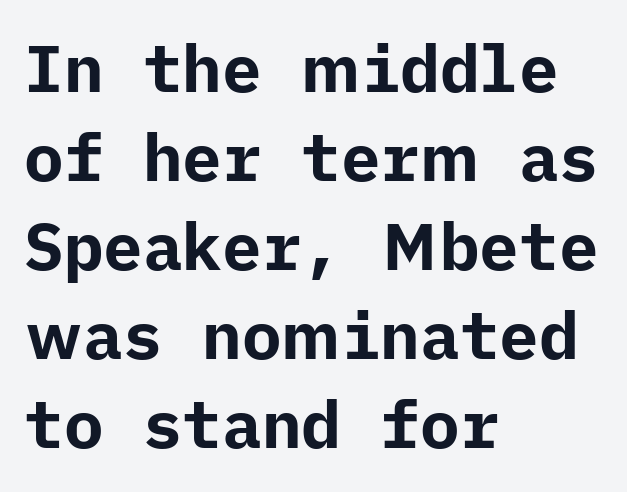
The image shows 66 px bold sans-serif type, upright; set left-aligned, normal line spacing (1.35x), normal letter spacing, not underlined; low stroke contrast and a medium x-height.
